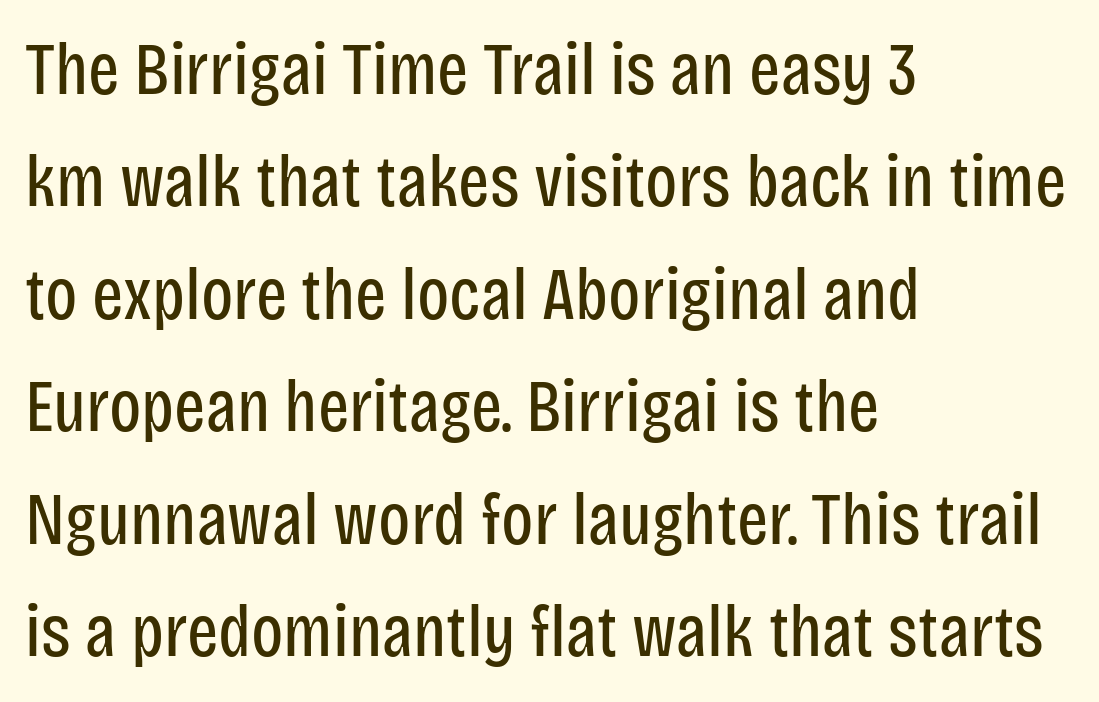
Typographically, this falls in the sans-serif category. Every row of glyphs begins at an identical x-position on the left. Summary of vertical rhythm: regular, with standard interline spacing. Tracking value appears to be zero — textbook default spacing. Check the space under the baseline: it is left empty.
